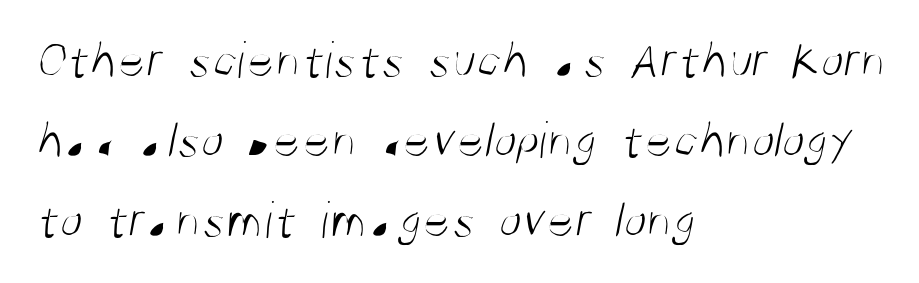
{"serif": "no", "bold": "no", "weight": "light", "width": "condensed", "stroke_contrast": "medium", "x_height": "large", "monospaced": "no", "underline": "no", "align": "left", "line_spacing": "normal", "line_spacing_ratio": 1.51, "letter_spacing": "normal", "letter_spacing_em": 0.0, "glyph_px": 53}
